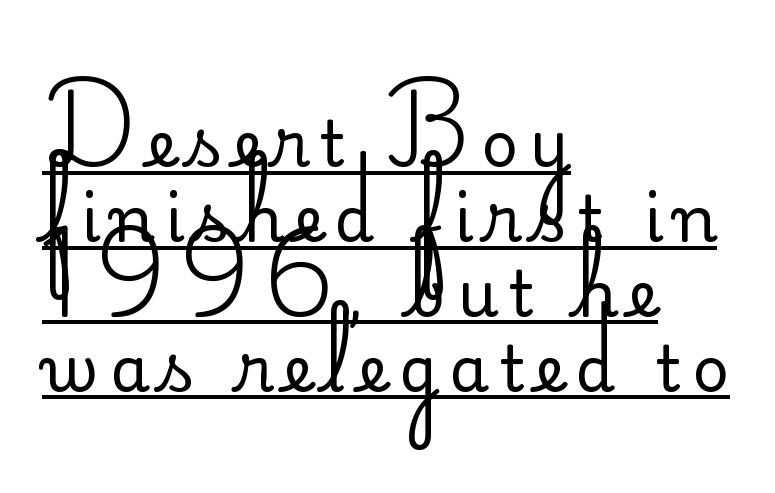
The image shows 64 px regular-weight sans-serif type, upright; set left-aligned, line spacing 1.17x, underlined; low stroke contrast and a small x-height.
